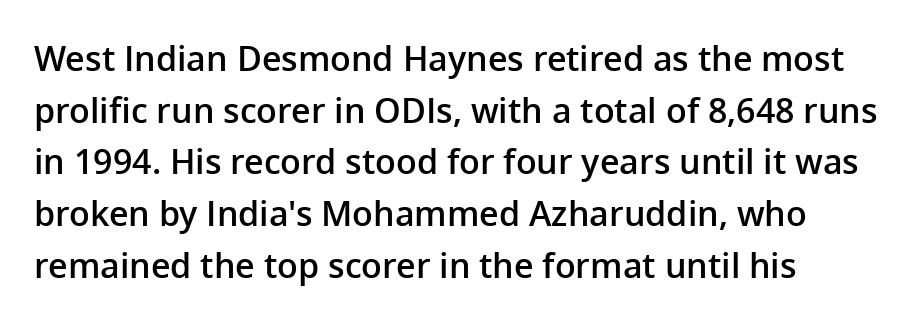
Designer's note — italics off, roman on. Set as a demibold, roughly 600 on the weight scale. How would I describe the line gaps? Plain and ordinary. The letters sit at their default tracking, neither squeezed nor spread.
